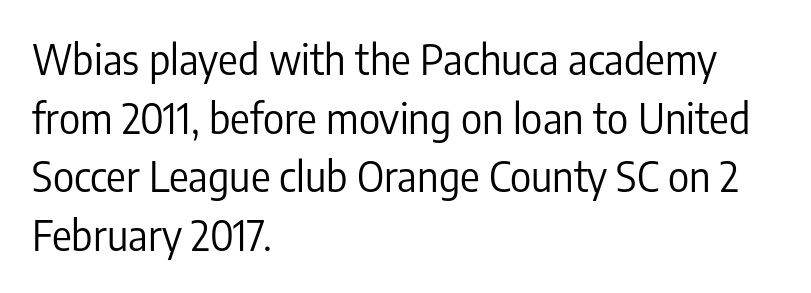
Q: Is the text bold? A: No.
Q: Is the text italic (slanted)? A: No, it is upright.
Q: Is the typeface a serif or a sans-serif typeface? A: Sans-serif.
Q: Is the text underlined? A: No.
Q: How is the paragraph aligned? A: Left-aligned.
Q: Is the spacing between letters normal or unusually wide? A: Normal.
Q: Is the spacing between lines tight, normal or loose? A: Normal.
Q: Width (condensed, normal, or wide)? A: Condensed.
Q: Stroke contrast? A: Low.
Q: x-height? A: Medium.
Q: Monospaced? A: No.
